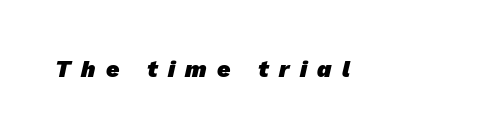
{"bold": "yes", "underline": "no", "letter_spacing": "wide", "letter_spacing_em": 0.46, "glyph_px": 23}
